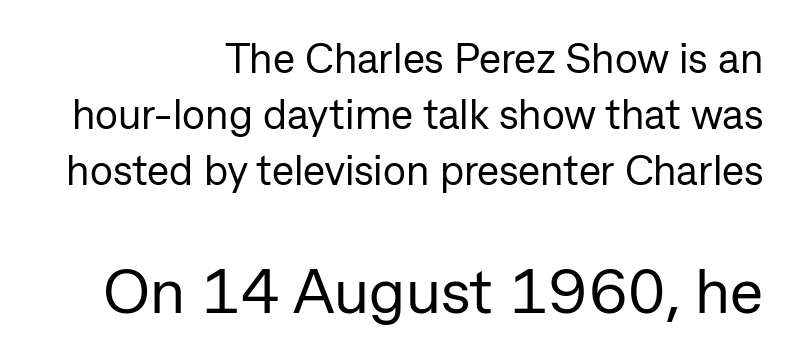
{"serif": "no", "italic": "no", "bold": "no", "weight": "regular", "width": "normal", "stroke_contrast": "low", "x_height": "medium", "monospaced": "no", "underline": "no", "align": "right", "line_spacing": "normal", "line_spacing_ratio": 1.33, "letter_spacing": "normal", "letter_spacing_em": 0.0, "larger_block": "second", "size_ratio": 1.5, "glyph_px": 63}
